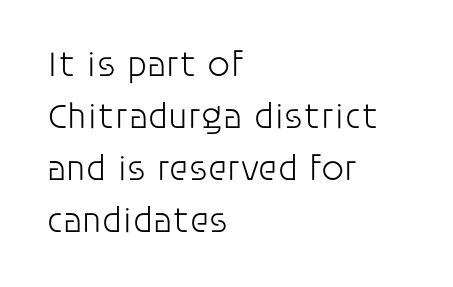
{"serif": "no", "italic": "no", "bold": "no", "weight": "light", "width": "normal", "stroke_contrast": "low", "x_height": "large", "monospaced": "no", "underline": "no", "align": "left", "line_spacing": "normal", "line_spacing_ratio": 1.44, "letter_spacing": "normal", "letter_spacing_em": 0.0, "glyph_px": 36}
